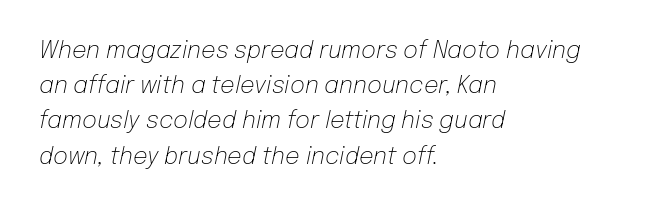
Stems here are at most as thick as an everyday book face. Evenly set lines give the paragraph a standard silhouette. The text block is weighted toward the left margin, trailing off unevenly rightward. The space beneath each line is pristine and unruled. The axis of the letterforms is tilted away from vertical.
